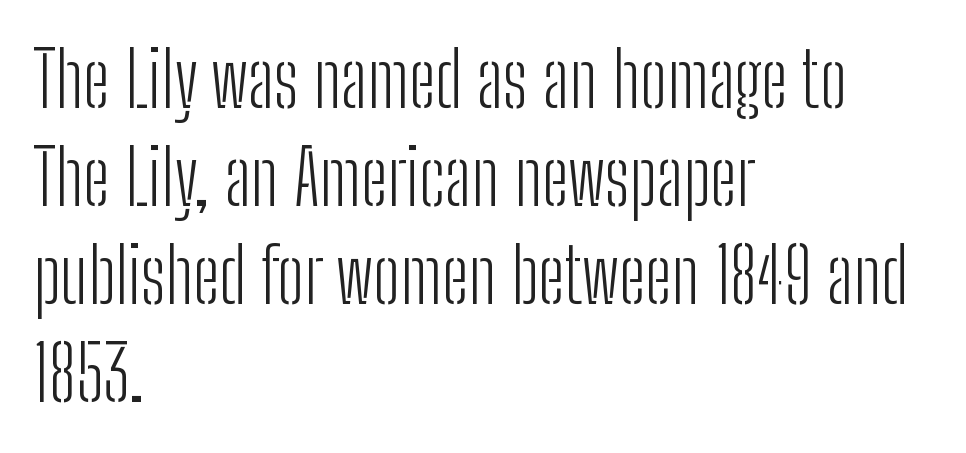
The image shows 76 px light, condensed sans-serif type, upright; set left-aligned, normal line spacing (1.29x), normal letter spacing, not underlined; low stroke contrast and a medium x-height.
